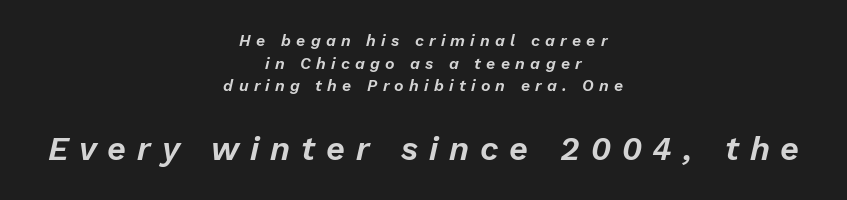
{"italic": "yes", "lean": "right", "slant_degrees": 13, "width": "normal", "stroke_contrast": "low", "x_height": "medium", "monospaced": "no", "underline": "no", "align": "center", "line_spacing": "normal", "line_spacing_ratio": 1.42, "letter_spacing": "wide", "letter_spacing_em": 0.33, "larger_block": "second", "size_ratio": 2.06, "glyph_px": 33}
